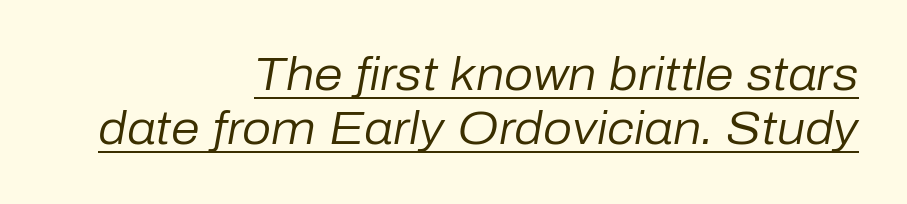
Q: Is the text bold? A: No.
Q: Is the text italic (slanted)? A: Yes, it leans right by about 10 degrees.
Q: Is the text underlined? A: Yes.
Q: How is the paragraph aligned? A: Right-aligned.
Q: Is the spacing between letters normal or unusually wide? A: Normal.
Q: Width (condensed, normal, or wide)? A: Normal.
Q: Stroke contrast? A: Low.
Q: x-height? A: Medium.
Q: Monospaced? A: No.
